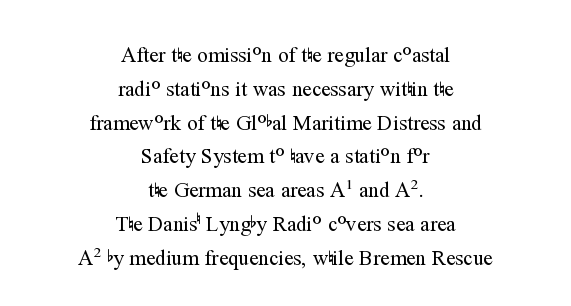
The image shows 21 px text type, upright; set centered, normal line spacing (1.61x), normal letter spacing, not underlined.
